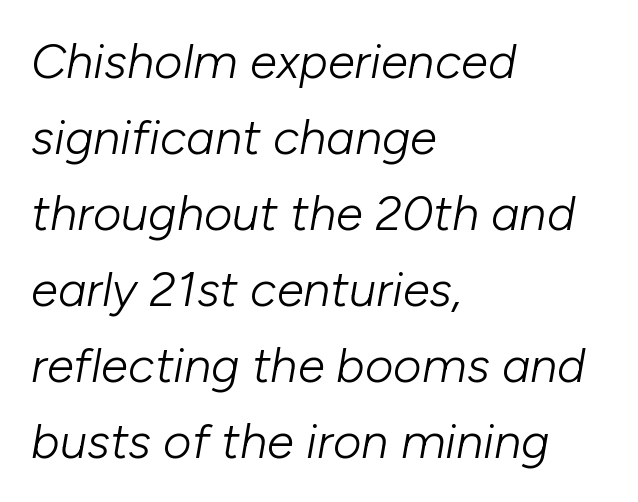
The area under the type is left untouched. Regular leading. This sample uses plain, unmodified letter spacing. Caption: multi-line text, flush left, ragged right.
